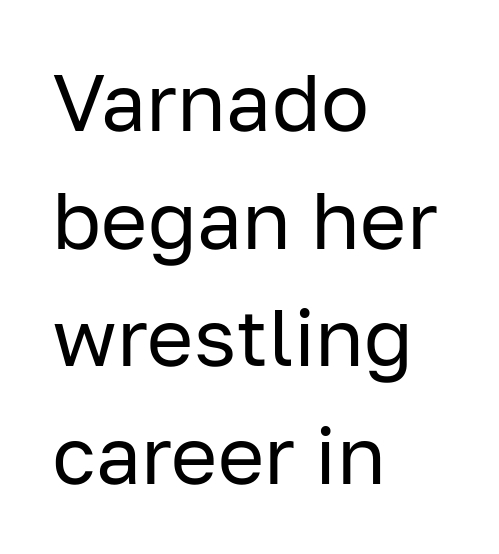
Check the space under the baseline: it is left empty. Layout note: lines flush left. What's the leading like? Ordinary, nothing unusual. A quiet, ordinary-to-light weight characterises the typeface.
